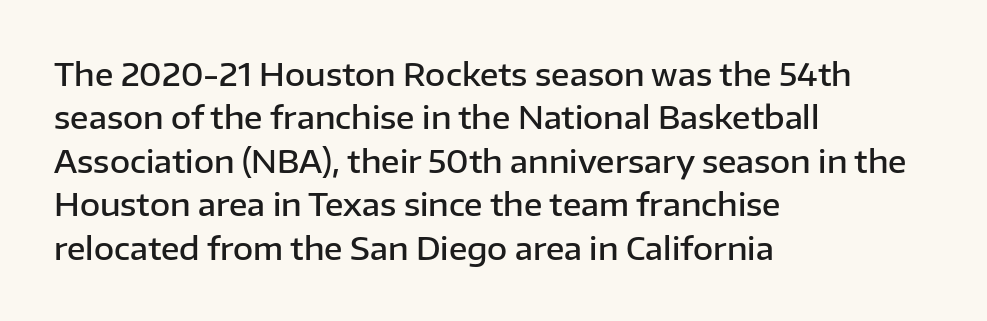
Leading matches the norm, producing a regular column. Left-aligned paragraph, ragged on the right. These lines are composed in type without serifs. Beneath every word, the page is bare. Letter spacing: default.
